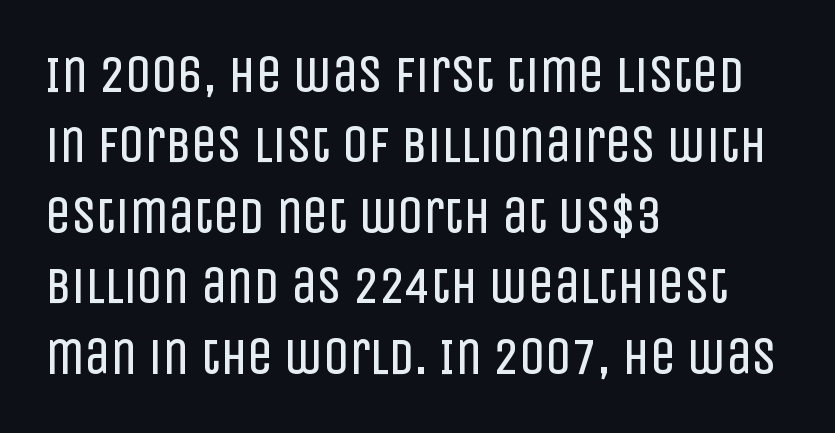
The image shows 51 px regular-weight, condensed sans-serif type, upright; set left-aligned, normal line spacing (1.38x), normal letter spacing, not underlined; low stroke contrast and a large x-height.
